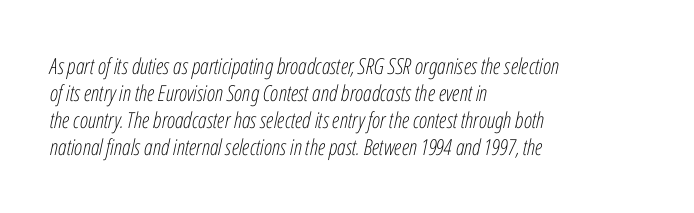
Q: Is the text bold? A: No.
Q: Is the text italic (slanted)? A: Yes, it leans right by about 12 degrees.
Q: Is the text underlined? A: No.
Q: How is the paragraph aligned? A: Left-aligned.
Q: Is the spacing between letters normal or unusually wide? A: Normal.
